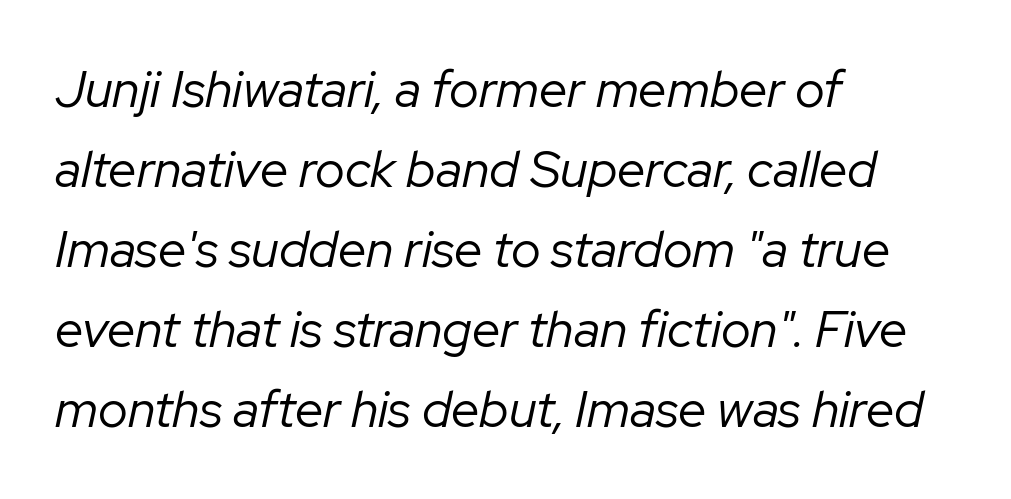
A bare baseline throughout the passage. Emphasis-style slanted type is in use. Think standard paragraph weight, or any step lighter than that. The tracking reads as untouched default to a designer's eye.
